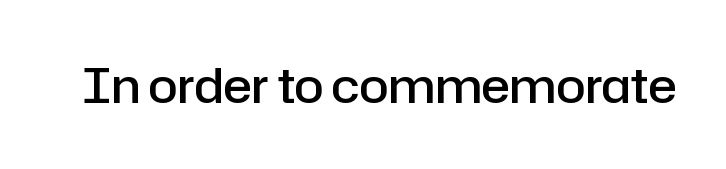
{"serif": "no", "italic": "no", "bold": "semi", "weight": "semibold", "width": "normal", "stroke_contrast": "low", "x_height": "medium", "monospaced": "no", "underline": "no", "letter_spacing": "normal", "letter_spacing_em": 0.0, "glyph_px": 48}
